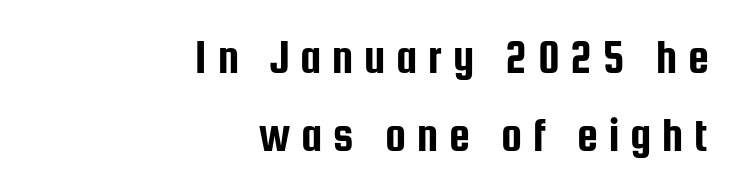
Quick note: interline space is typical. The tracking jumps out immediately: characters are airy and widely separated. Unmarked baselines from the first word to the last. Right-aligned paragraph, ragged on the left.
